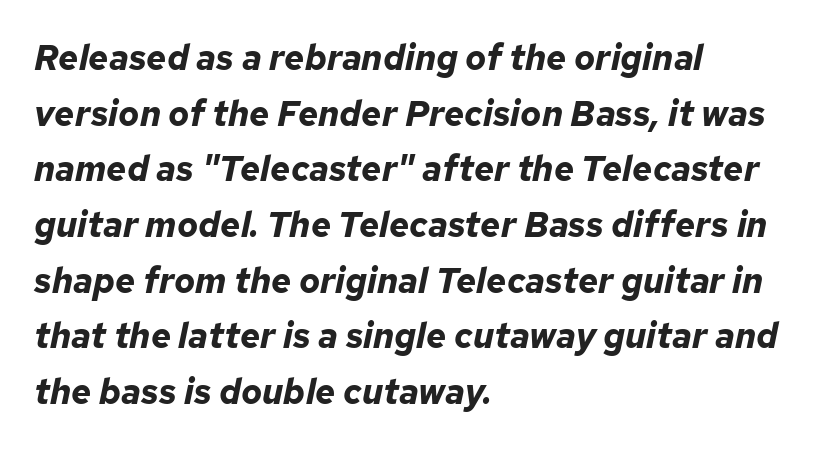
Is the type slanted? Yes — the strokes lean at a clear angle. Notice how descenders clear the ascenders below comfortably — that's standard leading. Looks like regular typesetting: each glyph gets only the width it needs. The strokes are fattened all the way to bold.
